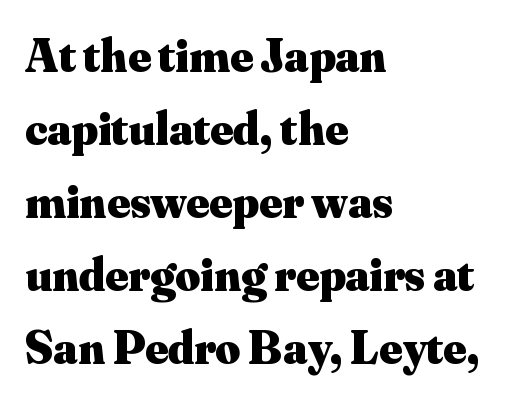
The image shows 48 px heavy serif type, upright; set left-aligned, normal line spacing (1.52x), normal letter spacing, not underlined; medium stroke contrast and a small x-height.
